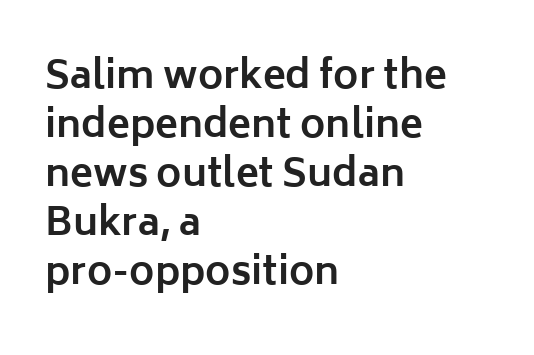
{"serif": "no", "italic": "no", "bold": "yes", "weight": "bold", "width": "normal", "stroke_contrast": "low", "x_height": "medium", "monospaced": "no", "underline": "no", "align": "left", "line_spacing": "normal", "line_spacing_ratio": 1.29, "letter_spacing": "normal", "letter_spacing_em": 0.0, "glyph_px": 38}
